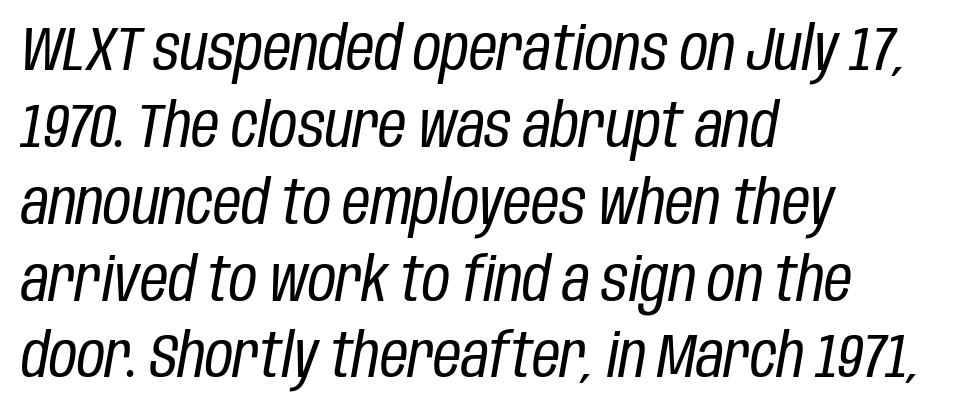
Check the space under the baseline: it is left empty. Regarding leading, the lines here are spaced in the standard way. Italic: yes, the glyphs are oblique. The characters are drawn with everyday or finer stroke widths. Does the copy run flush right? No — it runs flush left.
